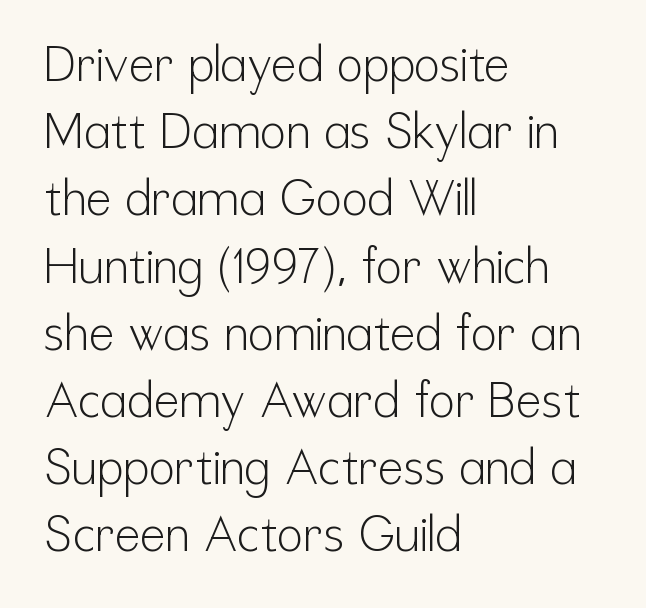
The image shows 48 px light, condensed sans-serif type, upright; set left-aligned, normal line spacing (1.4x), normal letter spacing, not underlined; low stroke contrast and a medium x-height.
